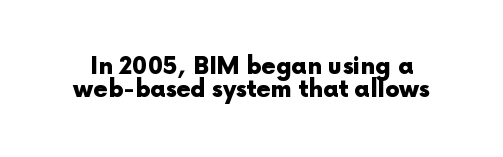
{"italic": "no", "bold": "yes", "underline": "no", "line_spacing": "tight", "line_spacing_ratio": 0.99, "letter_spacing": "normal", "letter_spacing_em": 0.0, "glyph_px": 23}
